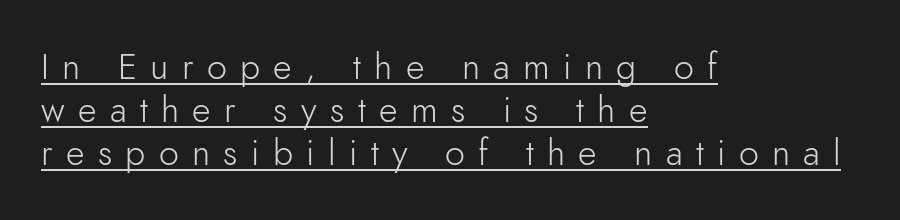
Alignment: flush left. Does the type have serifs? No, each stem ends abruptly. Every word sits above its own underline. The cut favours lightness, reaching ordinary text weight at its darkest.
